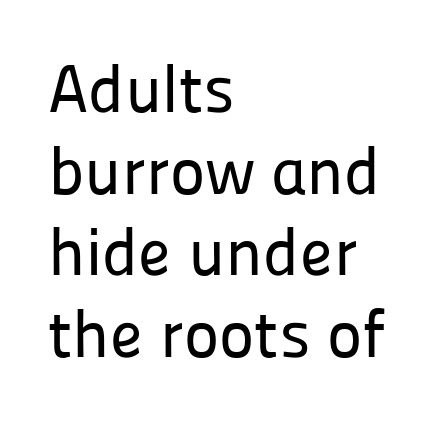
Each line starts at the same left margin while the right side varies. Short note: letters normally spaced. Vertical strokes here are truly vertical. Varying glyph widths throughout — classic text-font behaviour. Underline: absent.
